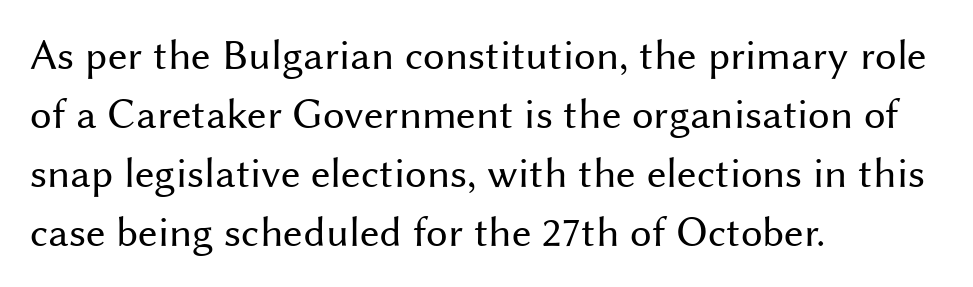
The typeface chosen for these lines omits serifs. One-word summary of the alignment: left. The foot of each line stays bare and open. Designer's note — italics off, roman on.
